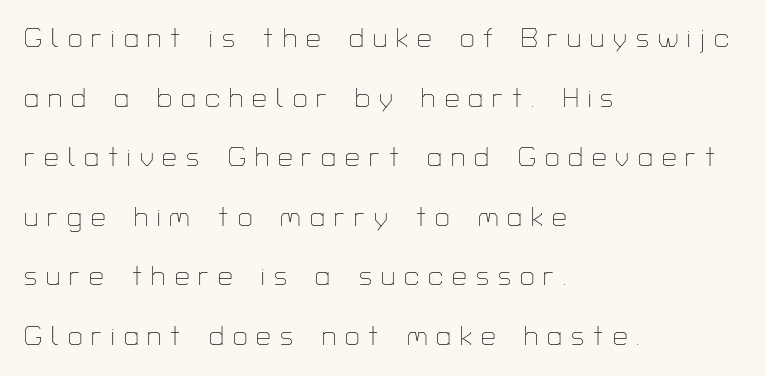
Q: Is the text bold? A: No.
Q: Is the text italic (slanted)? A: No, it is upright.
Q: Is the text underlined? A: No.
Q: How is the paragraph aligned? A: Left-aligned.
Q: Is the spacing between letters normal or unusually wide? A: Unusually wide.
Q: Is the spacing between lines tight, normal or loose? A: Loose.
